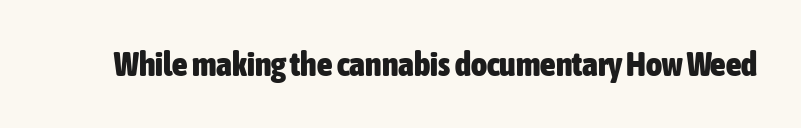
{"serif": "no", "italic": "no", "bold": "yes", "weight": "heavy", "width": "condensed", "stroke_contrast": "low", "x_height": "medium", "monospaced": "no", "underline": "no", "letter_spacing": "normal", "letter_spacing_em": 0.0, "glyph_px": 34}
